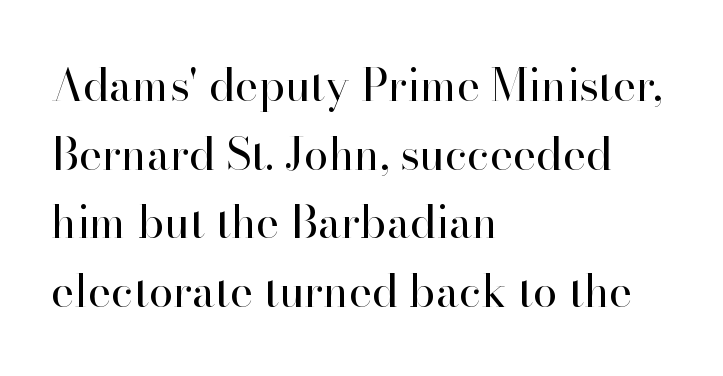
Q: Is the text bold? A: No.
Q: Is the text italic (slanted)? A: No, it is upright.
Q: Is the typeface a serif or a sans-serif typeface? A: Serif.
Q: Is the text underlined? A: No.
Q: How is the paragraph aligned? A: Left-aligned.
Q: Is the spacing between letters normal or unusually wide? A: Normal.
Q: Is the spacing between lines tight, normal or loose? A: Normal.
Q: Width (condensed, normal, or wide)? A: Normal.
Q: Stroke contrast? A: High.
Q: x-height? A: Small.
Q: Monospaced? A: No.
